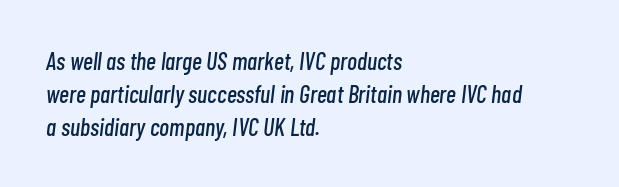
Regular leading. Horizontally, the lines are justified to the leading edge only. Does extra space separate the letters? No, they use regular spacing. When letters slant like this, we call the style italic. The zone under the glyphs is completely vacant.
